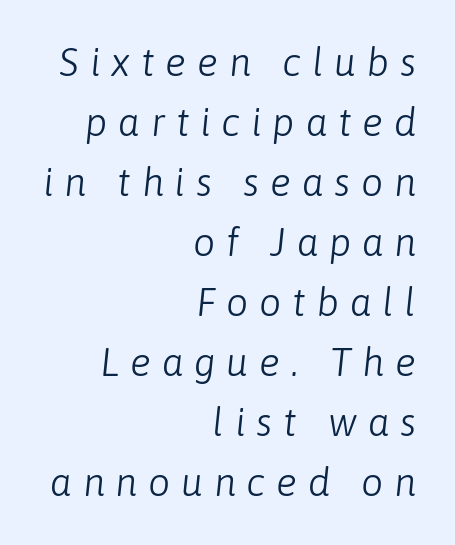
The rendering inserts visible extra space after every character. The rendering uses a moderate line-height, typical for paragraphs. Designer's note — italics engaged. Do the characters align in a grid? No, the font is proportional. Just letters on the line, the space beneath them empty.
